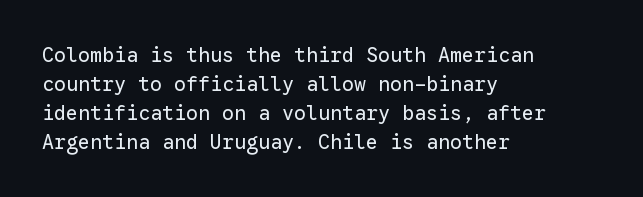
Beneath every word, the page is bare. Stems here are at most as thick as an everyday book face. When letters stand straight like this, we call the style roman or upright. This rendering leaves character spacing at its baseline value. The rendering uses a moderate line-height, typical for paragraphs.
